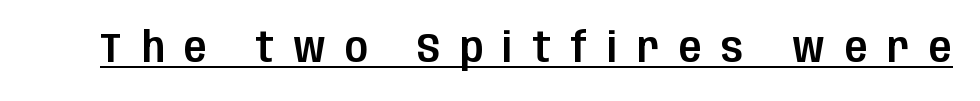
{"serif": "no", "italic": "no", "width": "condensed", "stroke_contrast": "low", "x_height": "large", "monospaced": "no", "underline": "yes", "letter_spacing": "wide", "letter_spacing_em": 0.47, "glyph_px": 42}
